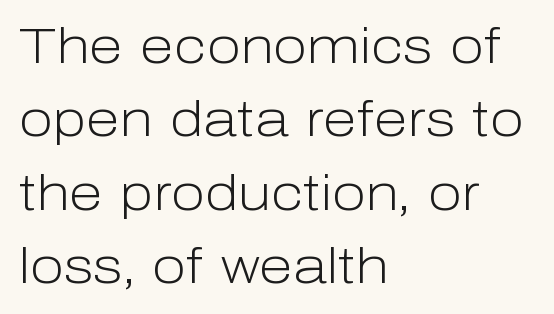
The image shows 50 px light sans-serif type, upright; set left-aligned, normal line spacing (1.47x), normal letter spacing, not underlined; low stroke contrast and a medium x-height.
